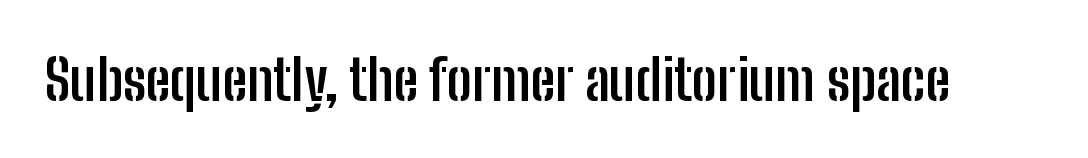
{"serif": "no", "italic": "no", "bold": "yes", "weight": "semibold", "width": "condensed", "stroke_contrast": "low", "x_height": "medium", "monospaced": "no", "underline": "no", "letter_spacing": "normal", "letter_spacing_em": 0.0, "glyph_px": 56}
